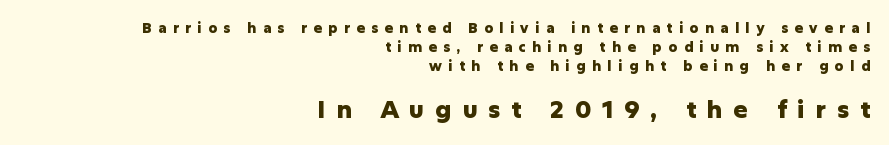
{"italic": "no", "bold": "yes", "underline": "no", "align": "right", "line_spacing": "normal", "line_spacing_ratio": 1.34, "letter_spacing": "wide", "letter_spacing_em": 0.45, "larger_block": "second", "size_ratio": 1.71, "glyph_px": 24}
